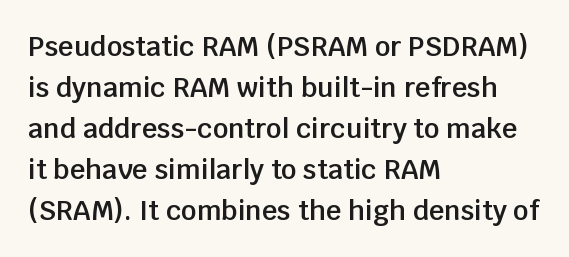
{"italic": "no", "bold": "semi", "underline": "no", "align": "left", "line_spacing": "normal", "line_spacing_ratio": 1.52, "letter_spacing": "normal", "letter_spacing_em": 0.0, "glyph_px": 27}
